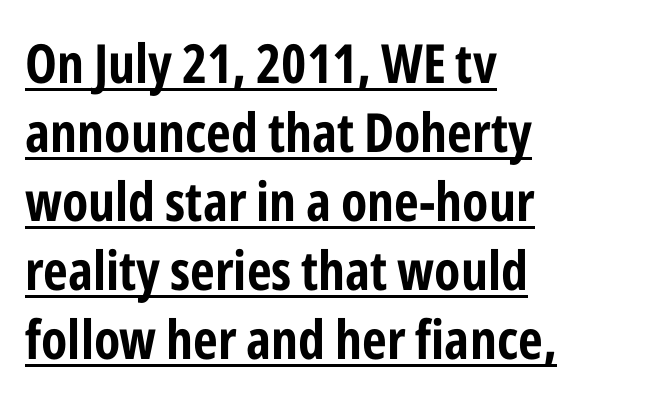
This is underlined copy, the kind a proofreader might mark for attention. If you drew a ruler down the left edge, every line would touch it. The letters stand upright; this is a roman face. This sample keeps an unexceptional amount of space between lines.
